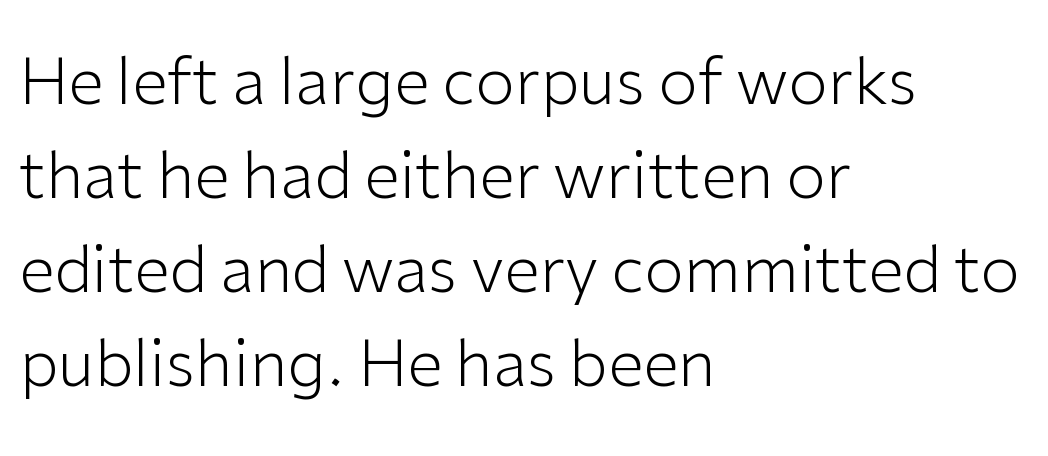
{"serif": "no", "italic": "no", "bold": "no", "weight": "light", "width": "normal", "stroke_contrast": "low", "x_height": "medium", "monospaced": "no", "underline": "no", "align": "left", "line_spacing": "normal", "line_spacing_ratio": 1.47, "letter_spacing": "normal", "letter_spacing_em": 0.0, "glyph_px": 64}
